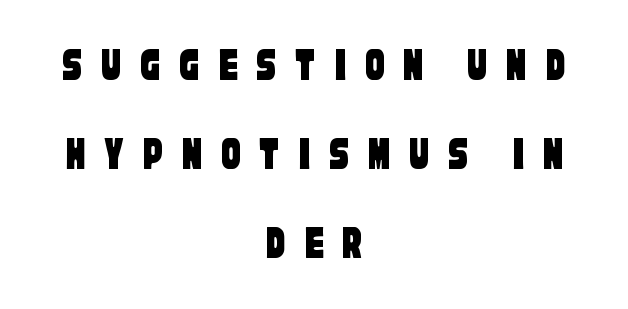
The image shows 49 px condensed sans-serif type; set centered, line spacing 1.82x, unusually wide letter spacing (+0.37 em), not underlined; low stroke contrast and a large x-height.
